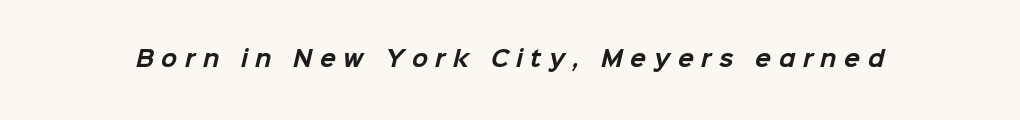
Q: Is the text bold? A: Yes.
Q: Is the text underlined? A: No.
Q: Is the spacing between letters normal or unusually wide? A: Unusually wide.
